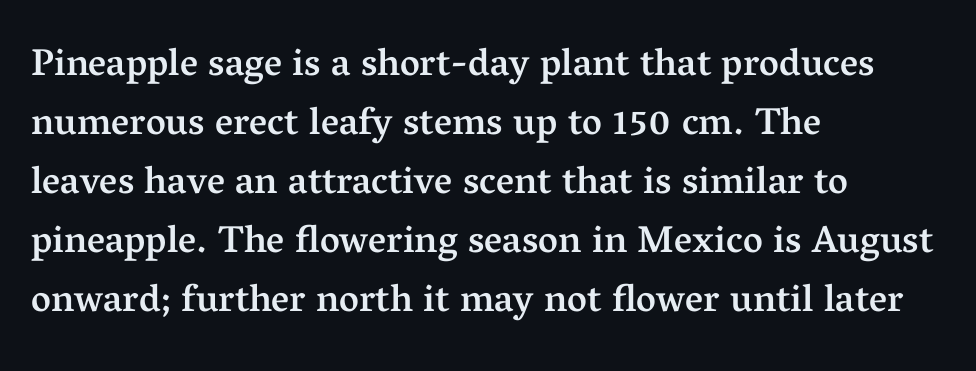
Q: Is the text bold? A: Semi-bold.
Q: Is the text italic (slanted)? A: No, it is upright.
Q: Is the typeface a serif or a sans-serif typeface? A: Serif.
Q: Is the text underlined? A: No.
Q: How is the paragraph aligned? A: Left-aligned.
Q: Is the spacing between letters normal or unusually wide? A: Normal.
Q: Is the spacing between lines tight, normal or loose? A: Normal.
Q: Width (condensed, normal, or wide)? A: Normal.
Q: Stroke contrast? A: Medium.
Q: x-height? A: Medium.
Q: Monospaced? A: No.
